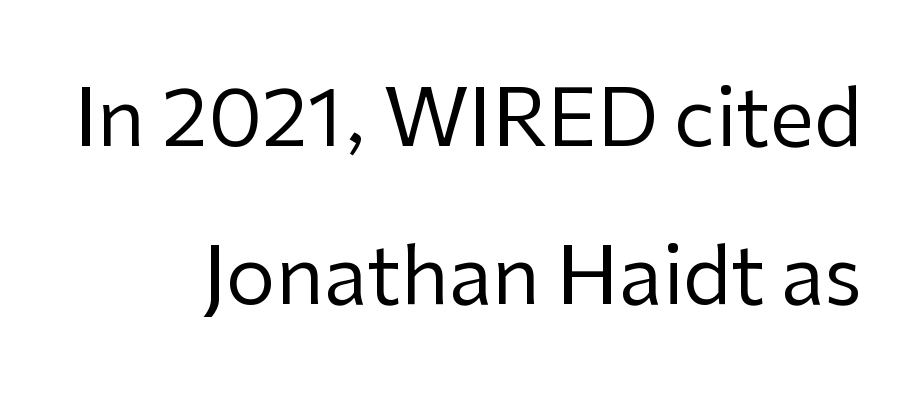
Q: Is the text bold? A: No.
Q: Is the text italic (slanted)? A: No, it is upright.
Q: Is the typeface a serif or a sans-serif typeface? A: Sans-serif.
Q: Is the text underlined? A: No.
Q: Is the spacing between letters normal or unusually wide? A: Normal.
Q: Is the spacing between lines tight, normal or loose? A: Loose.
Q: Width (condensed, normal, or wide)? A: Normal.
Q: Stroke contrast? A: Low.
Q: x-height? A: Medium.
Q: Monospaced? A: No.
